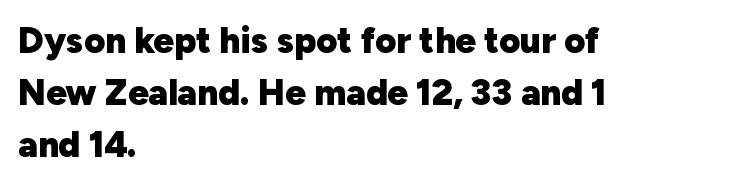
The image shows 36 px heavy sans-serif type, upright; set left-aligned, normal line spacing (1.44x), normal letter spacing, not underlined; low stroke contrast and a medium x-height.
